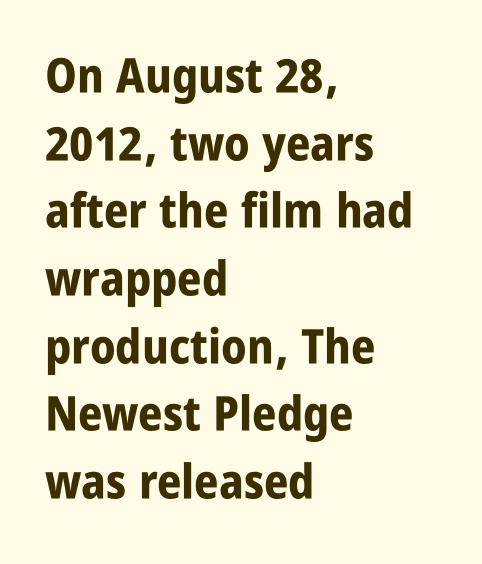
{"serif": "no", "italic": "no", "bold": "yes", "weight": "bold", "width": "condensed", "stroke_contrast": "low", "x_height": "large", "monospaced": "no", "underline": "no", "align": "left", "line_spacing": "normal", "line_spacing_ratio": 1.41, "letter_spacing": "normal", "letter_spacing_em": 0.0, "glyph_px": 48}
